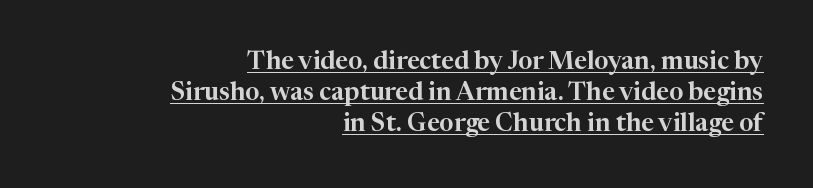
Here the glyphs are tracked normally, forming tight word shapes. The glyphs are accompanied by a horizontal stroke just below them. Typeset ragged left — the right edge is the straight one. It's the straight-up-and-down kind of type.
